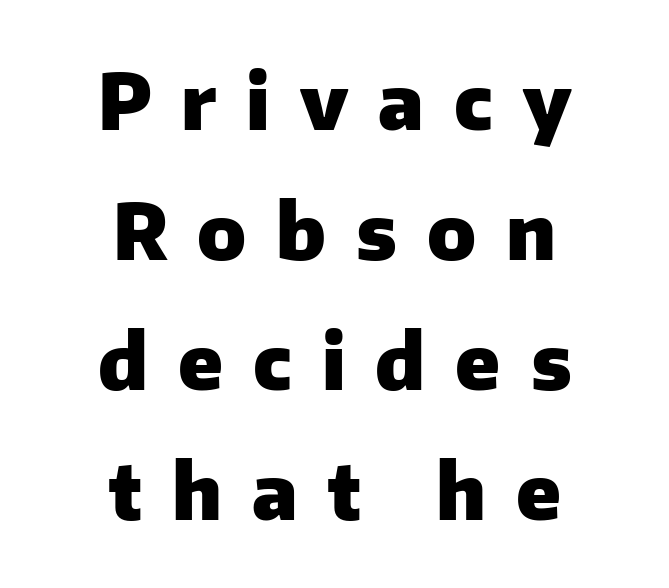
Q: Is the text bold? A: Yes.
Q: Is the text italic (slanted)? A: No, it is upright.
Q: Is the typeface a serif or a sans-serif typeface? A: Sans-serif.
Q: Is the text underlined? A: No.
Q: How is the paragraph aligned? A: Centered.
Q: Is the spacing between letters normal or unusually wide? A: Unusually wide.
Q: Is the spacing between lines tight, normal or loose? A: Normal.
Q: Width (condensed, normal, or wide)? A: Normal.
Q: Stroke contrast? A: Low.
Q: x-height? A: Medium.
Q: Monospaced? A: No.
